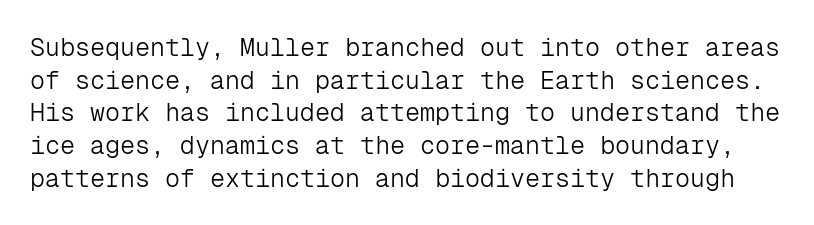
The image shows 25 px text type, upright; set normal line spacing (1.31x), normal letter spacing, not underlined.
